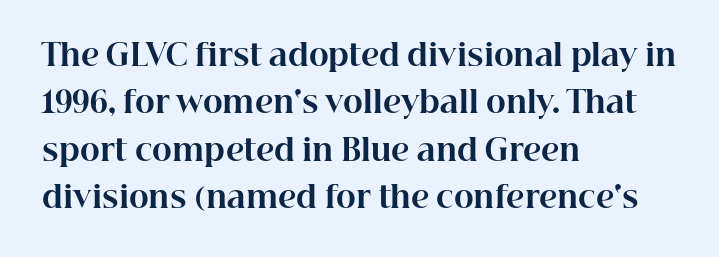
{"serif": "yes", "italic": "no", "bold": "yes", "weight": "bold", "width": "normal", "stroke_contrast": "high", "x_height": "medium", "monospaced": "no", "underline": "no", "align": "left", "line_spacing": "normal", "line_spacing_ratio": 1.58, "letter_spacing": "normal", "letter_spacing_em": 0.0, "glyph_px": 30}
